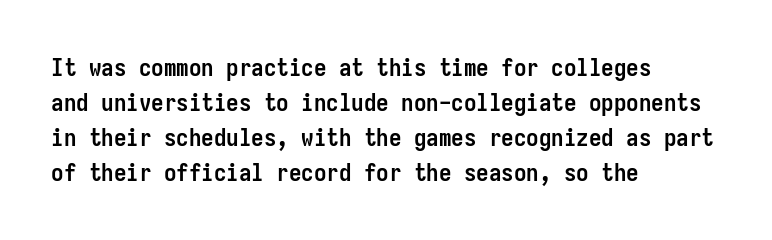
Nope, not italic — everything's standing straight. Regular leading. Teacher's note: observe the even left margin — that is flush-left alignment. The space beneath each line is pristine and unruled. Glyph-to-glyph distance matches everyday printed text.
